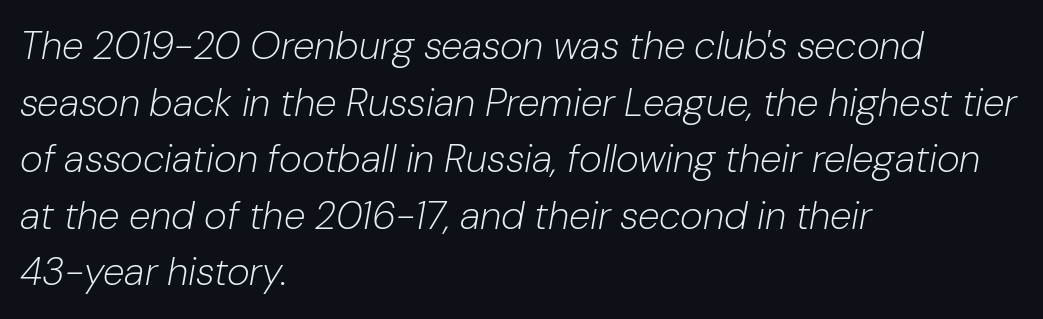
The image shows 39 px light type, italic (leaning right); set left-aligned, normal line spacing (1.45x), normal letter spacing, not underlined; low stroke contrast and a medium x-height.
